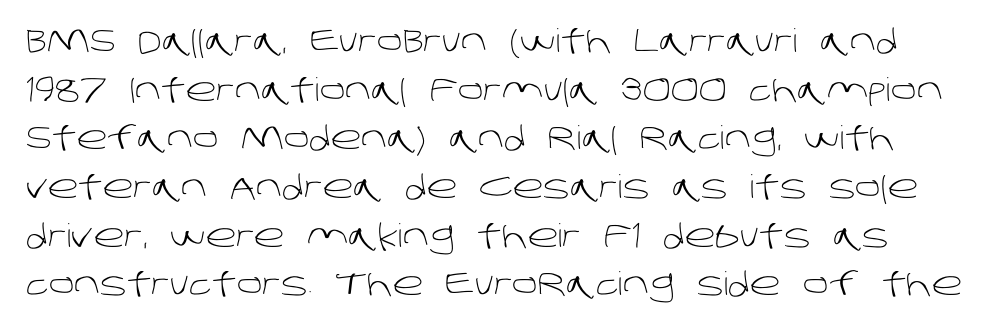
Q: Is the text bold? A: No.
Q: Is the typeface a serif or a sans-serif typeface? A: Sans-serif.
Q: Is the text underlined? A: No.
Q: Is the spacing between letters normal or unusually wide? A: Normal.
Q: Is the spacing between lines tight, normal or loose? A: Normal.
Q: Width (condensed, normal, or wide)? A: Normal.
Q: Stroke contrast? A: Low.
Q: x-height? A: Large.
Q: Monospaced? A: No.
